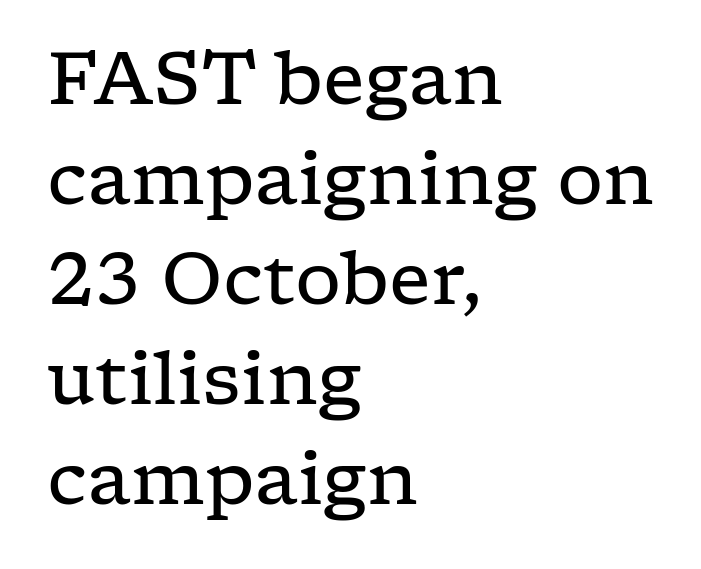
Leftover space on each line is placed entirely after the last word. The area under the type is left untouched. Notice how descenders clear the ascenders below comfortably — that's standard leading. A typesetter would call this zero additional tracking. Small tapered or slab feet sit at the stroke ends, so this counts as serif. The weight tops out at a normal text grade.
